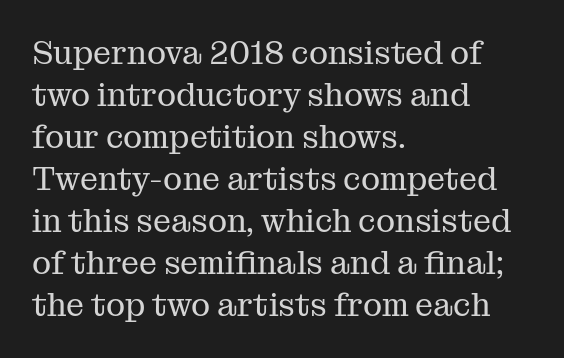
The image shows 32 px regular-weight serif type, upright; set left-aligned, normal line spacing (1.31x), normal letter spacing, not underlined; medium stroke contrast and a medium x-height.
